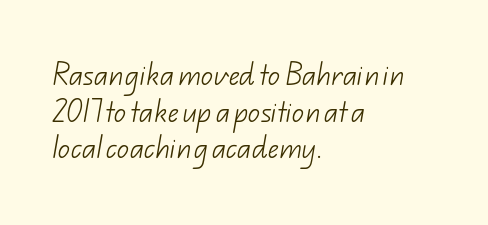
Spacing between characters is what you'd get straight out of the box. Where is the straight margin? On the left. These glyphs show unthickened strokes, regular width or finer. The rendering uses a moderate line-height, typical for paragraphs. The glyphs are unaccompanied by any horizontal stroke below them.
